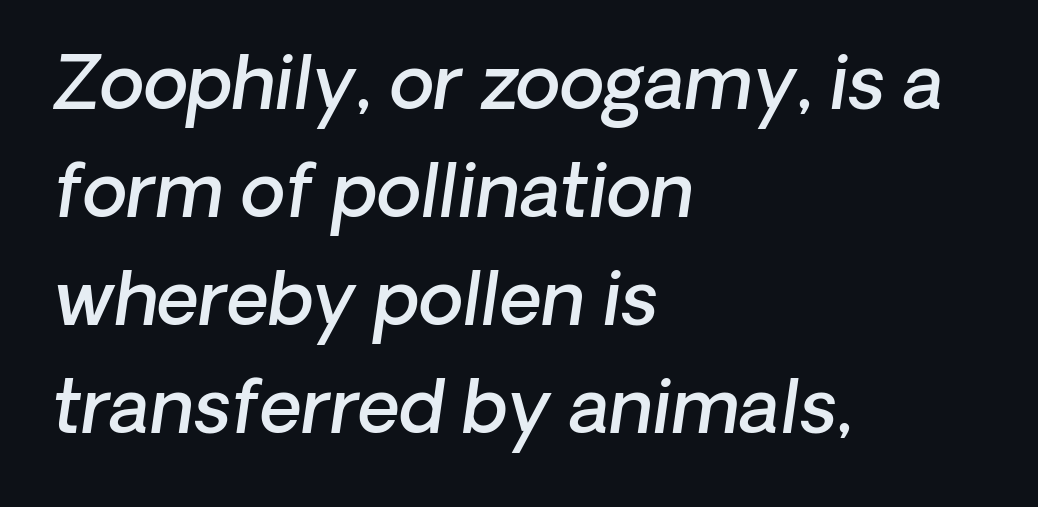
Q: Is the text bold? A: Semi-bold.
Q: Is the typeface a serif or a sans-serif typeface? A: Sans-serif.
Q: Is the text underlined? A: No.
Q: How is the paragraph aligned? A: Left-aligned.
Q: Is the spacing between letters normal or unusually wide? A: Normal.
Q: Is the spacing between lines tight, normal or loose? A: Normal.
Q: Width (condensed, normal, or wide)? A: Normal.
Q: Stroke contrast? A: Low.
Q: x-height? A: Medium.
Q: Monospaced? A: No.
